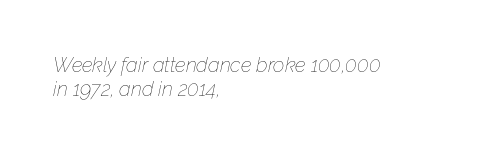
{"italic": "yes", "lean": "right", "slant_degrees": 12, "bold": "no", "underline": "no", "align": "left", "line_spacing_ratio": 1.18, "letter_spacing": "normal", "letter_spacing_em": 0.0, "glyph_px": 20}
